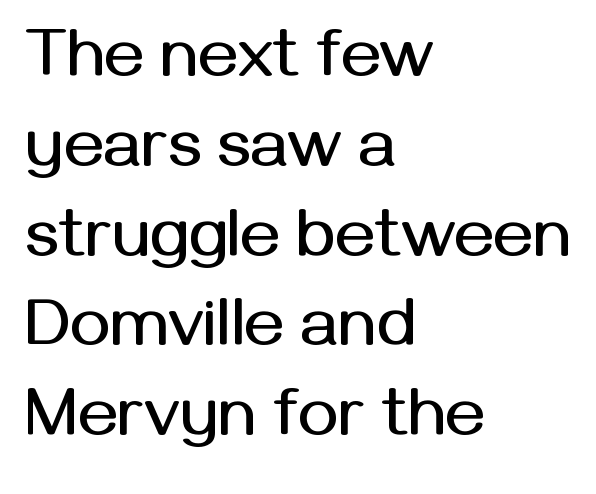
These lines stack with their left ends in a neat column. Clear beneath every line of the passage. Each letter keeps its own natural width here, so spacing adapts to shape. The line-height multiplier appears to be the usual default.
